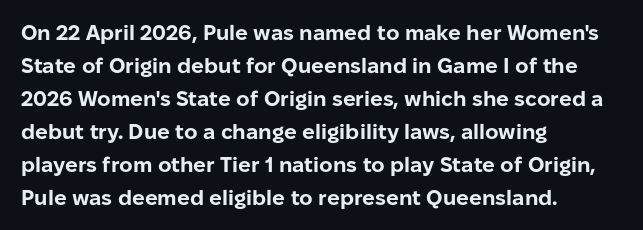
The image shows 21 px bold type, upright; set left-aligned, normal line spacing (1.57x), normal letter spacing, not underlined.
